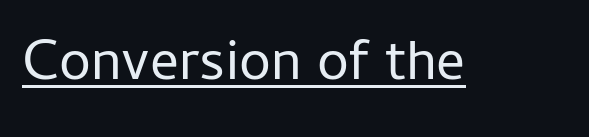
Character widths vary here, with narrow letters taking less room than wide ones. Ascenders rise straight up at ninety degrees. Does extra space separate the letters? No, they use regular spacing. These lines are composed in type without serifs. Somebody hit Ctrl+U on this one — the words are underlined. The strokes carry an ordinary text weight at most.
